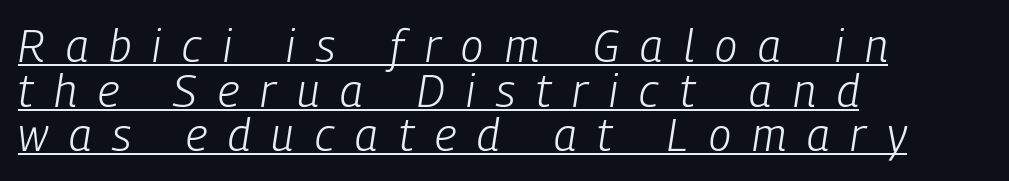
The image shows 45 px light, condensed type, italic (leaning right); set left-aligned, tight line spacing (0.99x), unusually wide letter spacing (+0.47 em), underlined; low stroke contrast and a medium x-height.
